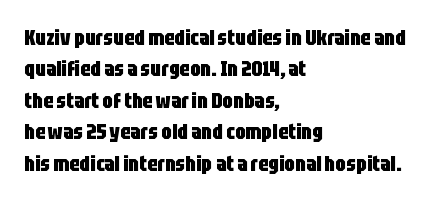
Q: Is the text bold? A: Yes.
Q: Is the text italic (slanted)? A: No, it is upright.
Q: Is the text underlined? A: No.
Q: How is the paragraph aligned? A: Left-aligned.
Q: Is the spacing between letters normal or unusually wide? A: Normal.
Q: Is the spacing between lines tight, normal or loose? A: Normal.
